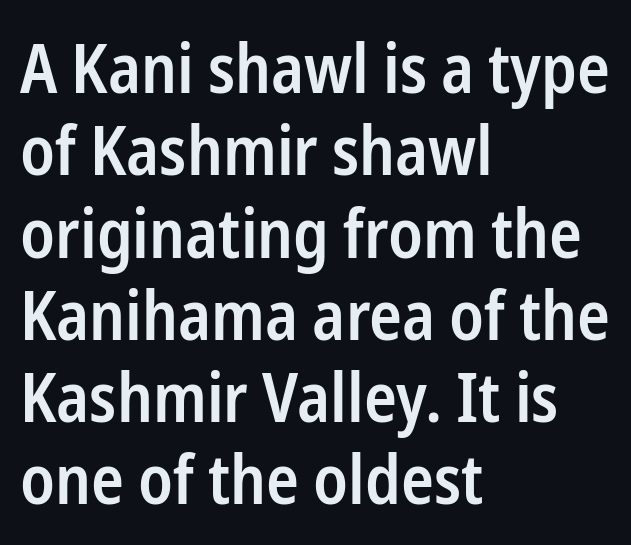
The image shows 68 px semibold, condensed sans-serif type, upright; set left-aligned, line spacing 1.21x, normal letter spacing, not underlined; low stroke contrast and a medium x-height.
